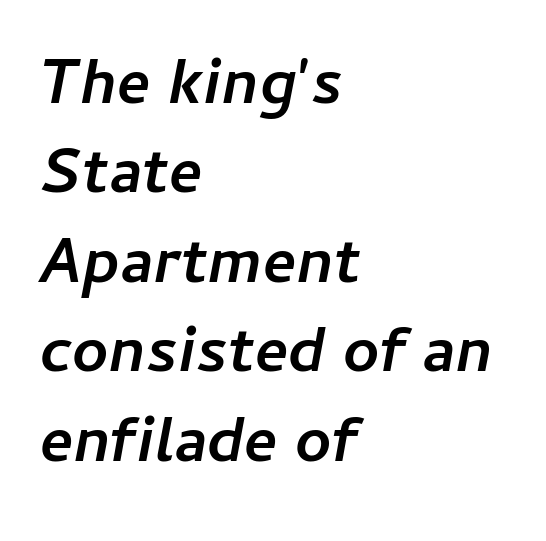
A typesetter would call this proportional, since set widths differ per character. Typesetter's note: full bold, strokes at maximum text heaviness. The gap between lines stays unmarked. Words appear dense and cohesive because spacing is normal.
